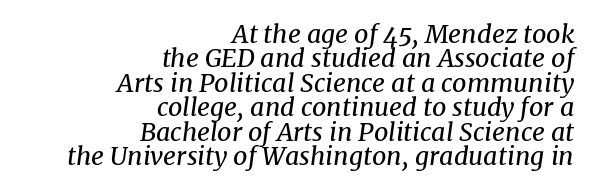
The image shows 25 px text type, italic (leaning right); set right-aligned, tight line spacing (0.98x), normal letter spacing, not underlined.
